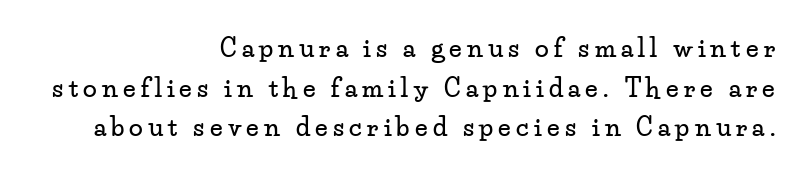
{"italic": "no", "underline": "no", "align": "right", "line_spacing": "normal", "line_spacing_ratio": 1.59, "letter_spacing": "wide", "letter_spacing_em": 0.21, "glyph_px": 25}
